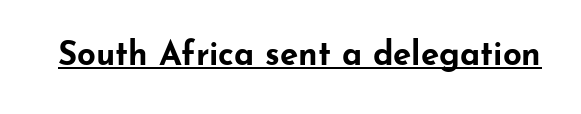
The image shows 33 px bold, wide sans-serif type, upright; set normal letter spacing, underlined; low stroke contrast and a small x-height.
